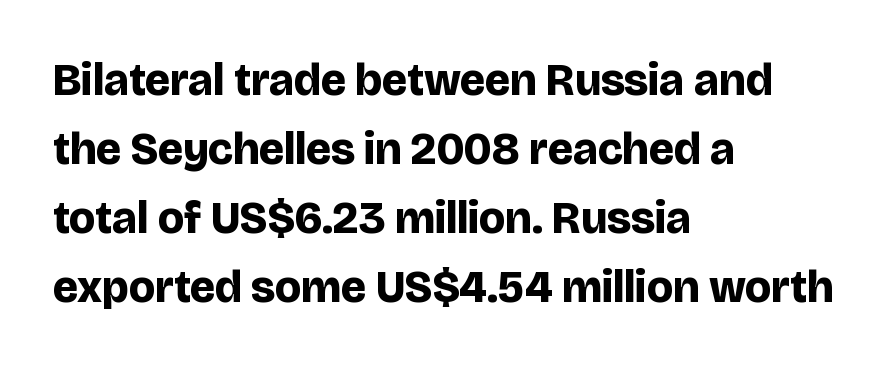
Q: Is the text bold? A: Yes.
Q: Is the text italic (slanted)? A: No, it is upright.
Q: Is the typeface a serif or a sans-serif typeface? A: Sans-serif.
Q: Is the text underlined? A: No.
Q: How is the paragraph aligned? A: Left-aligned.
Q: Is the spacing between letters normal or unusually wide? A: Normal.
Q: Is the spacing between lines tight, normal or loose? A: Normal.
Q: Width (condensed, normal, or wide)? A: Normal.
Q: Stroke contrast? A: Low.
Q: x-height? A: Large.
Q: Monospaced? A: No.
